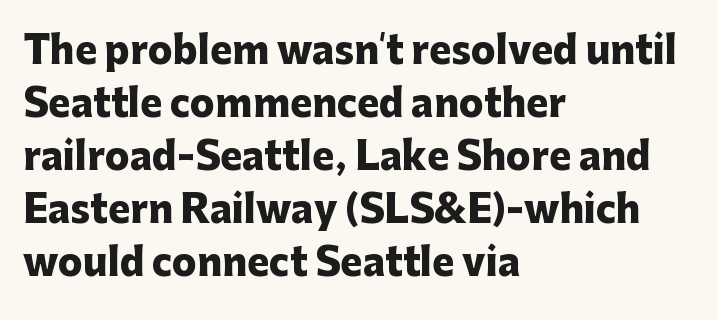
Spacing verdict: proportional, widths tailored to each character. You'd pick this weight for a headline — it's a proper bold. In terms of letterspacing, this is plain default setting. No feet cap the strokes, marking this as sans-serif type. Ordinary non-slanted type is in use.
